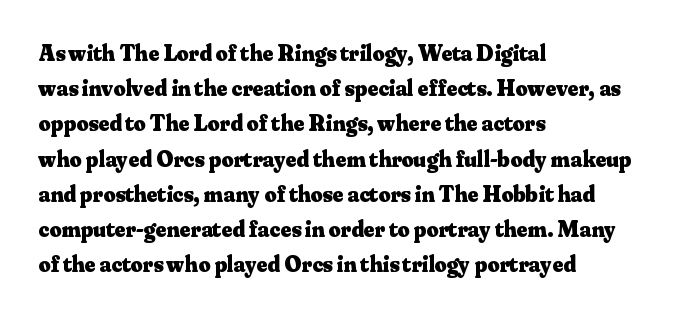
The image shows 23 px bold type, upright; set left-aligned, normal line spacing (1.53x), normal letter spacing, not underlined.
